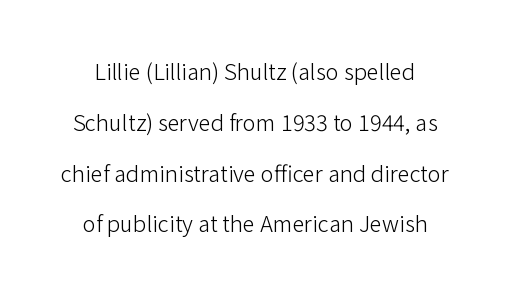
Q: Is the text bold? A: No.
Q: Is the text italic (slanted)? A: No, it is upright.
Q: Is the text underlined? A: No.
Q: Is the spacing between letters normal or unusually wide? A: Normal.
Q: Is the spacing between lines tight, normal or loose? A: Loose.
